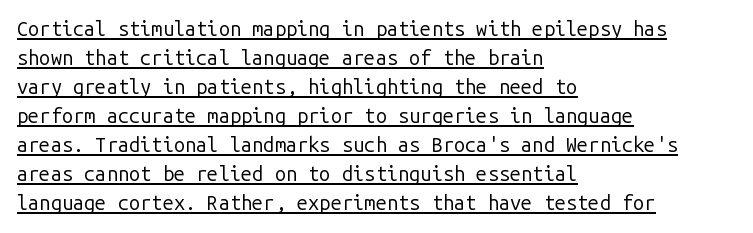
The tracking reads as untouched default to a designer's eye. The line-height multiplier appears to be the usual default. This is not heavy type; no bold has been used. What decoration does the sample have? An underline. The lines are quadded left.
